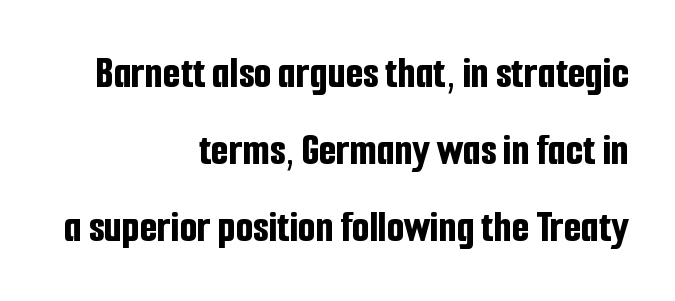
Alignment: flush right. Each glyph is drawn with heavy, bold strokes. The font family rendered here belongs to the sans-serif group. Ordinary non-slanted type is in use. Caption: standard tracking, unaltered. The passage shown is typed in a proportional face where columns would drift.
